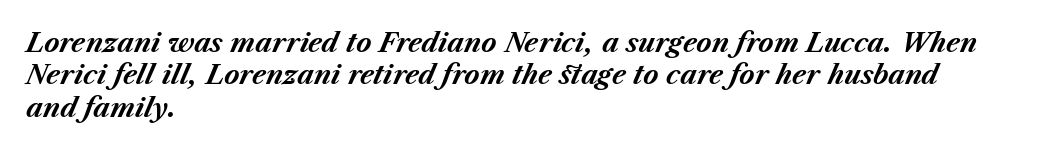
The passage is arranged the way most books set body copy — flush left. Bold? Absolutely — the strokes are thick and heavy. The typography opts for an oblique posture over an upright one. A typesetter would call this leading conventional body-copy spacing.
